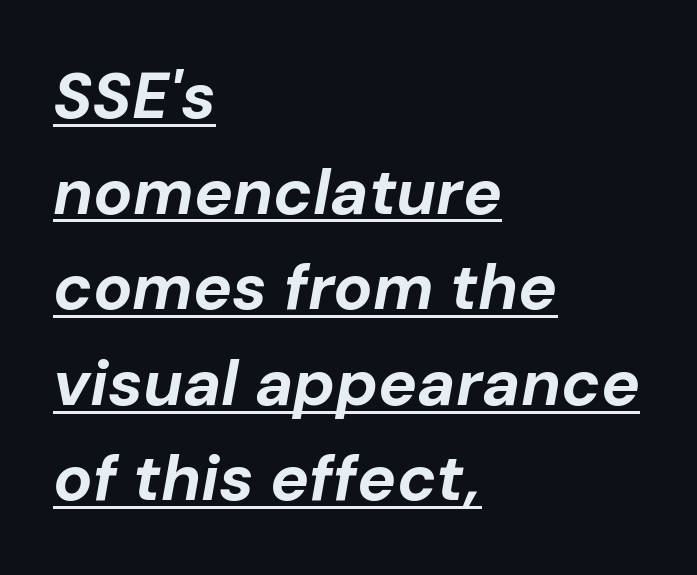
{"italic": "yes", "lean": "right", "slant_degrees": 10, "bold": "yes", "weight": "bold", "width": "normal", "stroke_contrast": "low", "x_height": "medium", "monospaced": "no", "underline": "yes", "align": "left", "line_spacing": "normal", "line_spacing_ratio": 1.47, "letter_spacing": "normal", "letter_spacing_em": 0.0, "glyph_px": 65}
